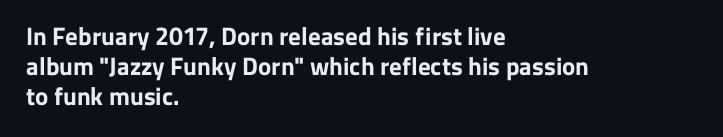
The image shows 25 px bold type, upright; set left-aligned, line spacing 1.2x, normal letter spacing, not underlined.
